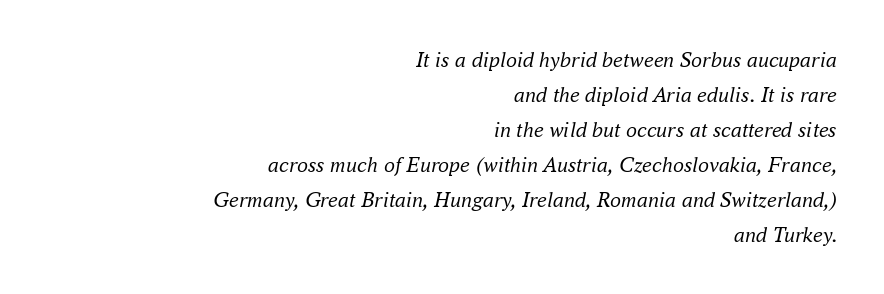
Q: Is the text bold? A: No.
Q: Is the text italic (slanted)? A: Yes, it leans right by about 16 degrees.
Q: Is the text underlined? A: No.
Q: How is the paragraph aligned? A: Right-aligned.
Q: Is the spacing between letters normal or unusually wide? A: Normal.
Q: Is the spacing between lines tight, normal or loose? A: Normal.
